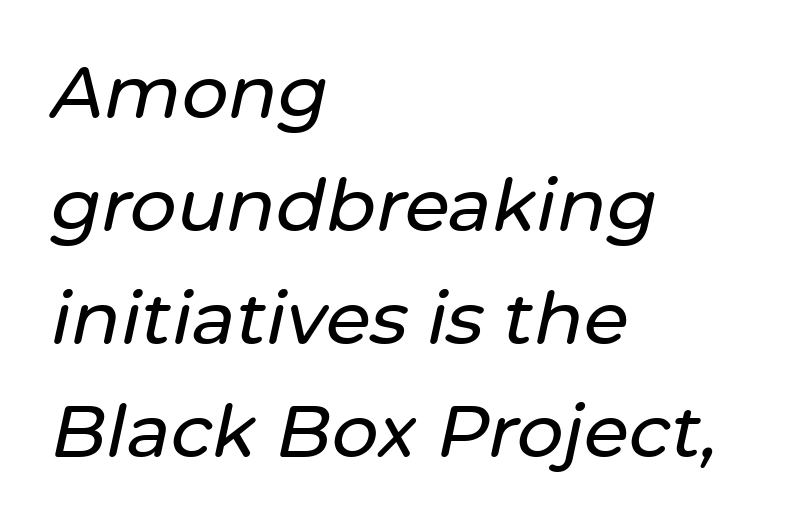
Q: Is the text italic (slanted)? A: Yes, it leans right by about 12 degrees.
Q: Is the text underlined? A: No.
Q: How is the paragraph aligned? A: Left-aligned.
Q: Is the spacing between letters normal or unusually wide? A: Normal.
Q: Is the spacing between lines tight, normal or loose? A: Normal.
Q: Width (condensed, normal, or wide)? A: Normal.
Q: Stroke contrast? A: Low.
Q: x-height? A: Medium.
Q: Monospaced? A: No.
